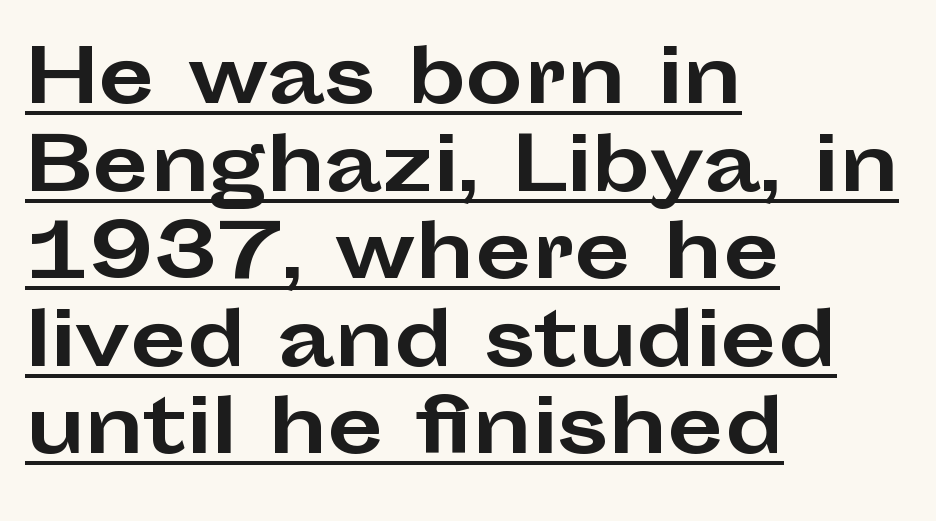
The ragged edge is on the right, which tells us the setting is flush left. The lettering is marked with a stroke running underneath it. Is the type bold? Yes — the strokes are clearly thick and heavy. Look at the bottom of the vertical strokes: they stop flat, with no serifs.
